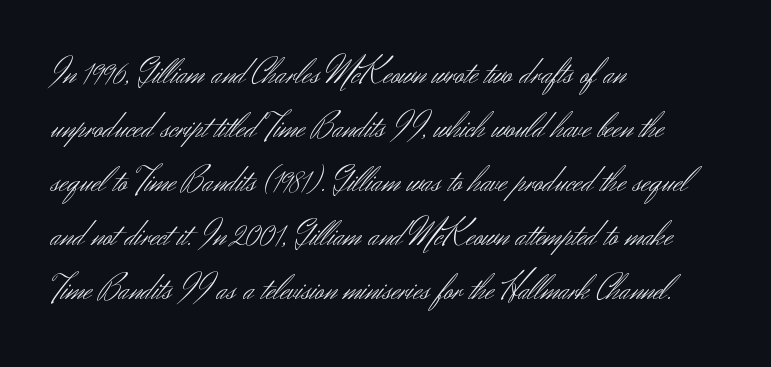
{"serif": "no", "bold": "no", "weight": "light", "width": "normal", "stroke_contrast": "medium", "x_height": "small", "monospaced": "no", "underline": "no", "align": "left", "line_spacing": "normal", "line_spacing_ratio": 1.54, "letter_spacing": "normal", "letter_spacing_em": 0.0, "glyph_px": 35}
